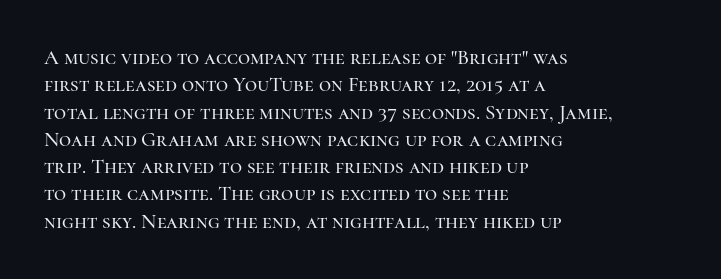
You could call the tracking neutral — neither tight nor loose. Honestly, there is no underline to notice here at all. This is roman type, the default non-slanted kind. Compared with a centered layout, this one pins lines to the left instead. Interline gaps are of average width in this sample.
